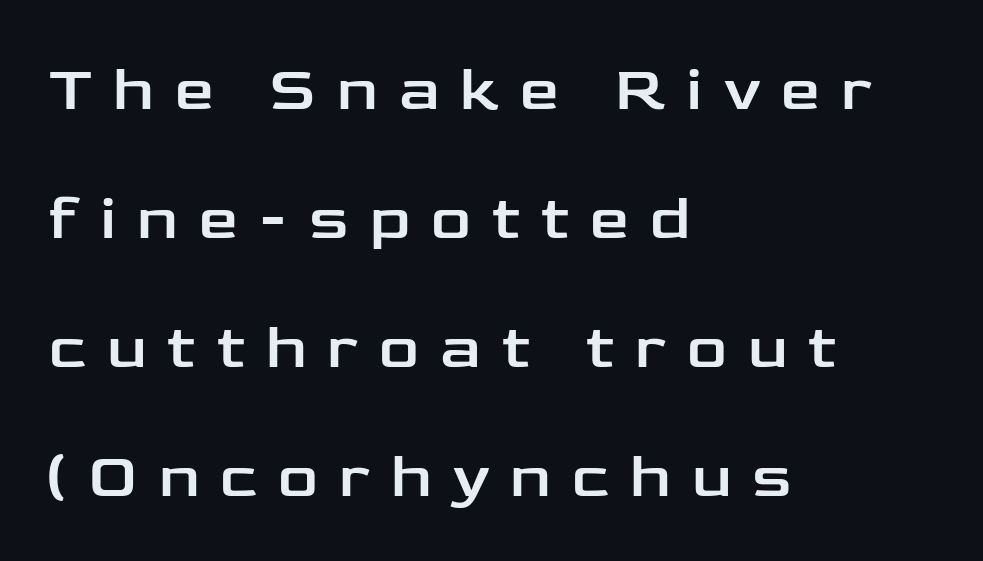
The image shows 62 px wide sans-serif type, upright; set left-aligned, loose line spacing (2.08x), unusually wide letter spacing (+0.34 em), not underlined; low stroke contrast and a medium x-height.
